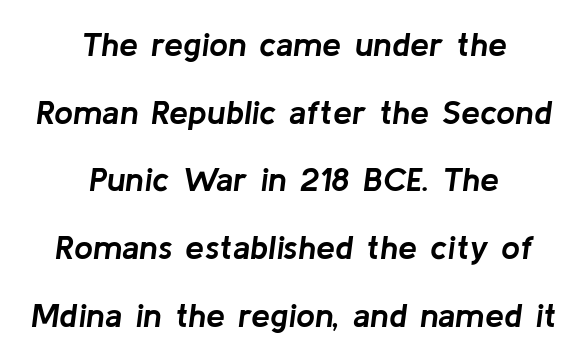
Q: Is the text bold? A: Yes.
Q: Is the text italic (slanted)? A: Yes, it leans right by about 8 degrees.
Q: Is the text underlined? A: No.
Q: How is the paragraph aligned? A: Centered.
Q: Is the spacing between letters normal or unusually wide? A: Normal.
Q: Is the spacing between lines tight, normal or loose? A: Loose.
Q: Width (condensed, normal, or wide)? A: Normal.
Q: Stroke contrast? A: Low.
Q: x-height? A: Medium.
Q: Monospaced? A: No.
